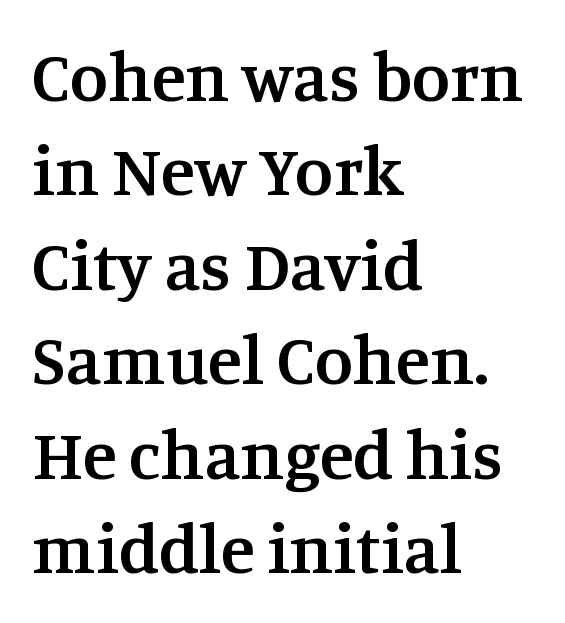
The image shows 70 px semibold serif type, upright; set left-aligned, normal line spacing (1.35x), normal letter spacing, not underlined; medium stroke contrast and a large x-height.
